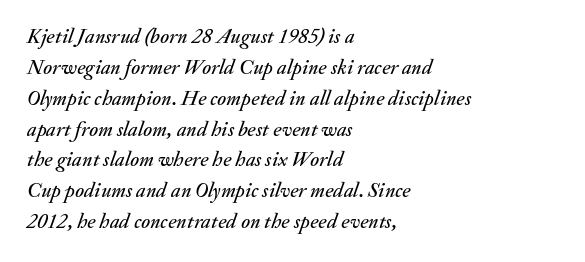
Q: Is the text italic (slanted)? A: Yes, it leans right by about 20 degrees.
Q: Is the text underlined? A: No.
Q: How is the paragraph aligned? A: Left-aligned.
Q: Is the spacing between letters normal or unusually wide? A: Normal.
Q: Is the spacing between lines tight, normal or loose? A: Normal.
